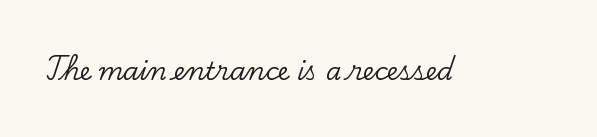
{"underline": "no", "letter_spacing": "normal", "letter_spacing_em": 0.0, "glyph_px": 25}
